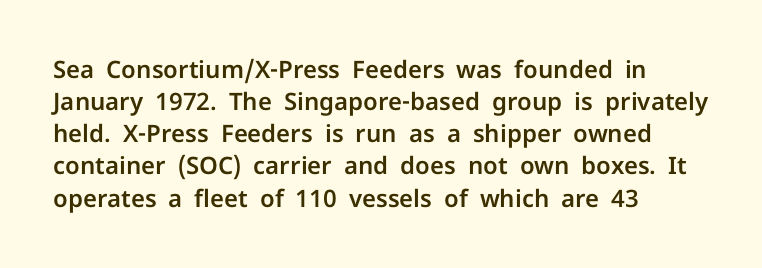
Just letters on the line, the space beneath them empty. Honestly, the row spacing looks completely unremarkable. No italicization has been applied; the sample stays upright. Teacher's note: observe the even left margin — that is flush-left alignment. Glyph-to-glyph distance matches everyday printed text.
